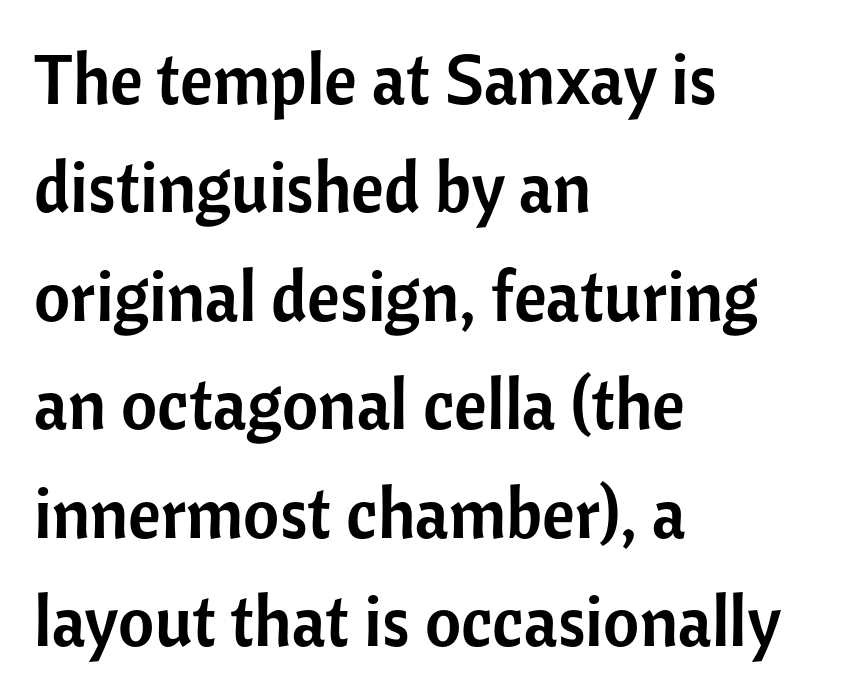
Posture: upright roman. The letterforms sit shoulder to shoulder at normal distance. Looks like regular typesetting: each glyph gets only the width it needs. Honestly, there is no underline to notice here at all.
